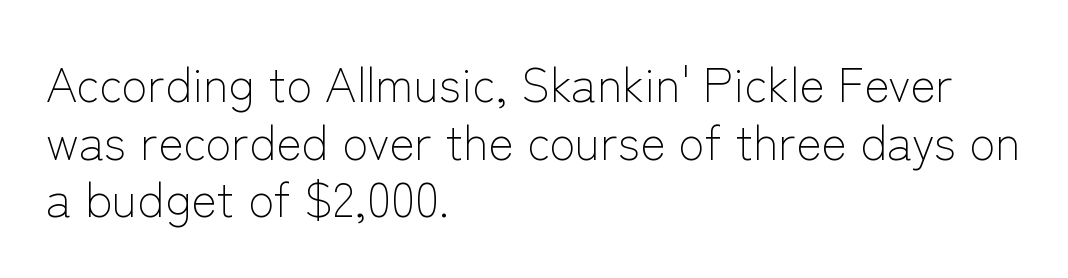
Q: Is the text bold? A: No.
Q: Is the text italic (slanted)? A: No, it is upright.
Q: Is the typeface a serif or a sans-serif typeface? A: Sans-serif.
Q: Is the text underlined? A: No.
Q: How is the paragraph aligned? A: Left-aligned.
Q: Is the spacing between letters normal or unusually wide? A: Normal.
Q: Width (condensed, normal, or wide)? A: Normal.
Q: Stroke contrast? A: Low.
Q: x-height? A: Medium.
Q: Monospaced? A: No.
